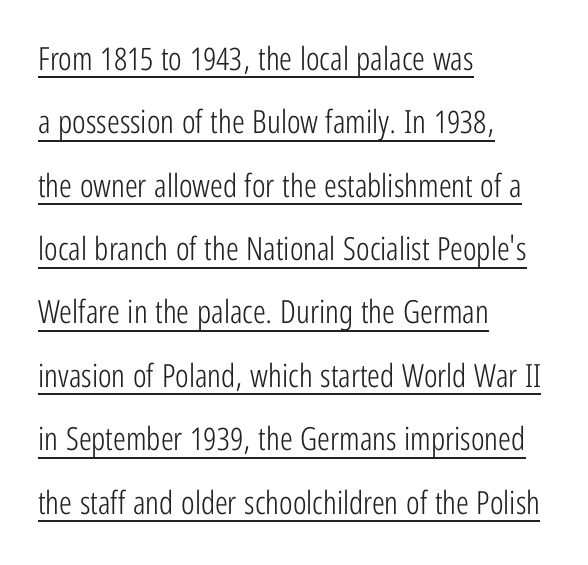
Q: Is the text bold? A: No.
Q: Is the text italic (slanted)? A: No, it is upright.
Q: Is the typeface a serif or a sans-serif typeface? A: Sans-serif.
Q: Is the text underlined? A: Yes.
Q: How is the paragraph aligned? A: Left-aligned.
Q: Is the spacing between letters normal or unusually wide? A: Normal.
Q: Is the spacing between lines tight, normal or loose? A: Loose.
Q: Width (condensed, normal, or wide)? A: Condensed.
Q: Stroke contrast? A: Low.
Q: x-height? A: Medium.
Q: Monospaced? A: No.
